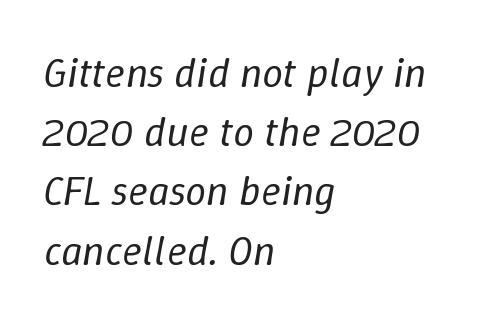
Words float on clear page, feet unadorned. In terms of leading, this rendering sits right in the middle. Quick note: italic. The letters advance in unequal steps, a hallmark of proportional type. The cut favours lightness, reaching ordinary text weight at its darkest. Between one letter and the next there's only the usual sliver of space.
